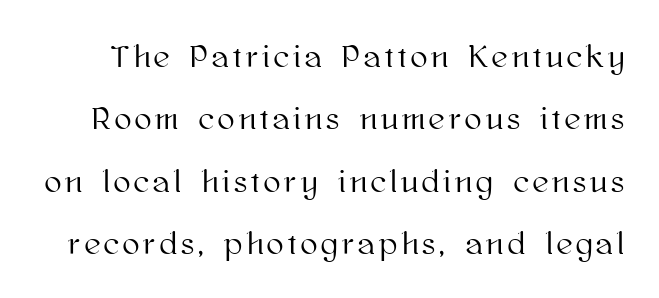
{"italic": "no", "width": "normal", "stroke_contrast": "high", "x_height": "medium", "monospaced": "no", "underline": "no", "line_spacing": "loose", "line_spacing_ratio": 2.01, "glyph_px": 31}
